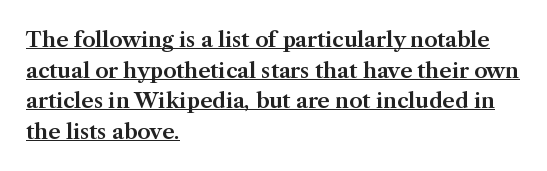
{"italic": "no", "underline": "yes", "align": "left", "line_spacing": "normal", "line_spacing_ratio": 1.46, "letter_spacing": "normal", "letter_spacing_em": 0.0, "glyph_px": 21}
